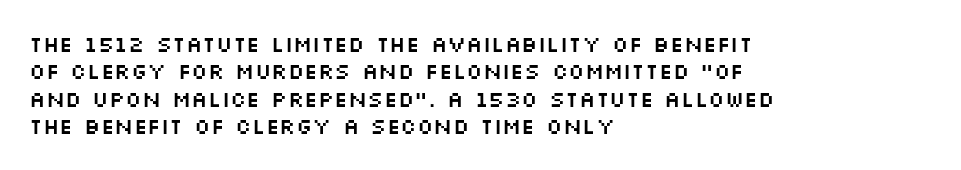
The image shows 22 px text type, upright; set left-aligned, normal line spacing (1.25x), normal letter spacing, not underlined.
